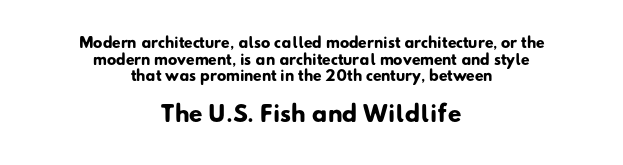
Caption: standard tracking, unaltered. A bare baseline throughout the passage. Is the block centered? Yes — each line is placed symmetrically about the middle. You get the small type first, then a jump to larger type. Look at the stroke-to-counter ratio: heavy, a bold.
